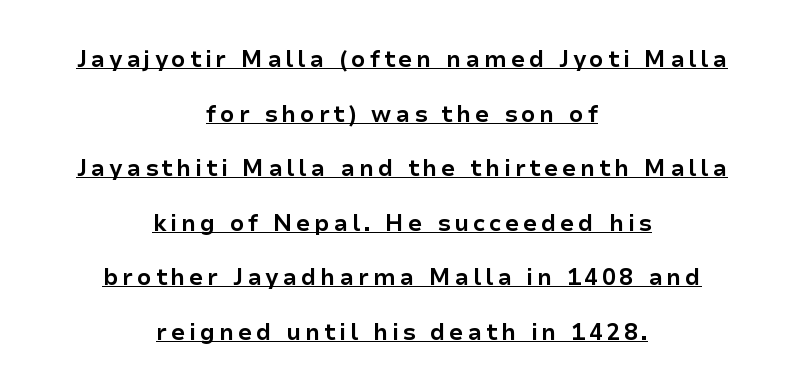
Q: Is the text bold? A: Yes.
Q: Is the text italic (slanted)? A: No, it is upright.
Q: Is the text underlined? A: Yes.
Q: How is the paragraph aligned? A: Centered.
Q: Is the spacing between lines tight, normal or loose? A: Loose.
